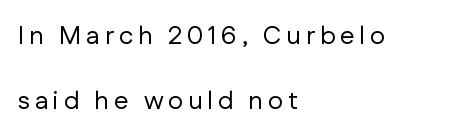
Alignment: flush left. The characters are drawn with everyday or finer stroke widths. Anything drawn beneath the words? Only blank space. The font's upright variant was chosen for this text.
